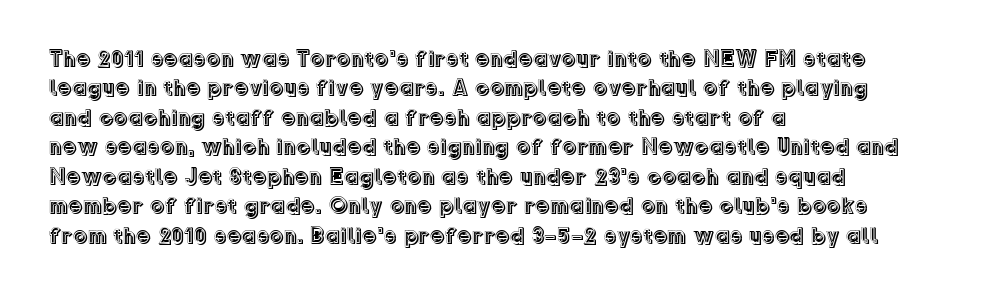
The image shows 23 px text type, upright; set left-aligned, normal line spacing (1.28x), normal letter spacing, not underlined.
